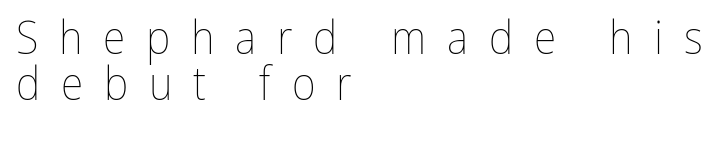
Very little white space separates one row of letters from the next. Characters remain perfectly vertical along every line. Glance below the letters and you will spot only blank space. Typeset ragged right — the left edge is the straight one. You could not count columns in this text — the font is proportionally spaced.
